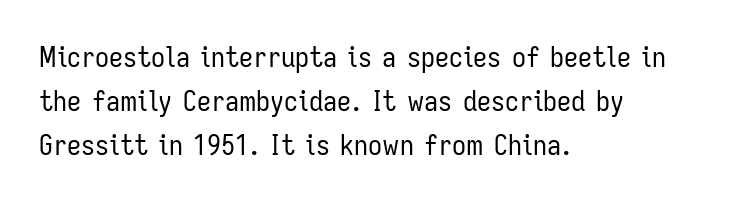
Look at the tracking — it's just the regular setting, nothing added. Any mark beneath the type? The region is blank. No letter is thick-stroked: the sample isn't bold. Regarding leading, the lines here are spaced in the standard way. Teacher's note: observe the even left margin — that is flush-left alignment. This is sans-serif lettering, the kind often seen on screens and signage.
